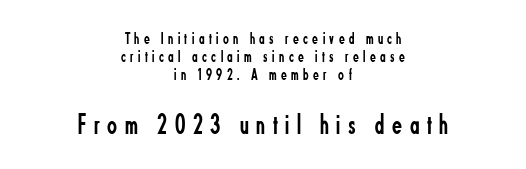
{"serif": "no", "italic": "no", "bold": "no", "weight": "regular", "width": "condensed", "stroke_contrast": "low", "x_height": "small", "monospaced": "no", "underline": "no", "align": "center", "line_spacing": "tight", "line_spacing_ratio": 1.07, "letter_spacing": "wide", "letter_spacing_em": 0.26, "larger_block": "second", "size_ratio": 1.71, "glyph_px": 29}
